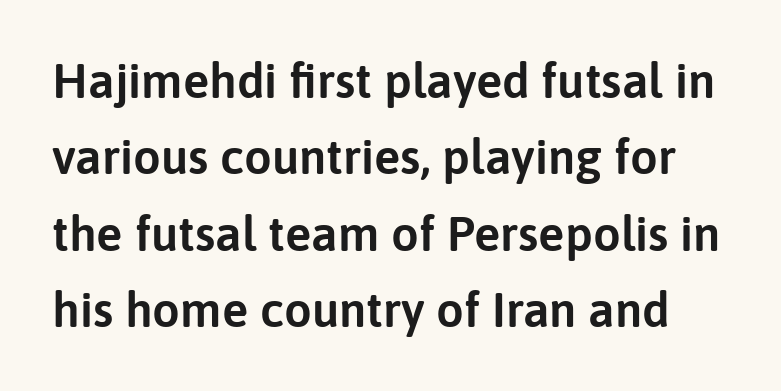
Note the varied advance widths — an 'i' is clearly narrower than an 'm'. The rows are spaced the way most documents space them. What stands out about the letter spacing? Nothing — it is the standard amount. Examine the stroke ends and you'll find no serifs.
